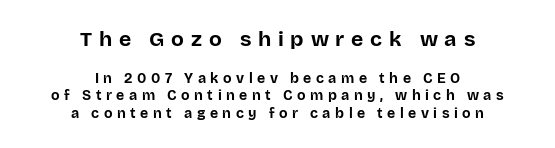
{"italic": "no", "bold": "yes", "underline": "no", "align": "center", "line_spacing_ratio": 1.24, "letter_spacing": "wide", "letter_spacing_em": 0.32, "larger_block": "first", "size_ratio": 1.5, "glyph_px": 21}
